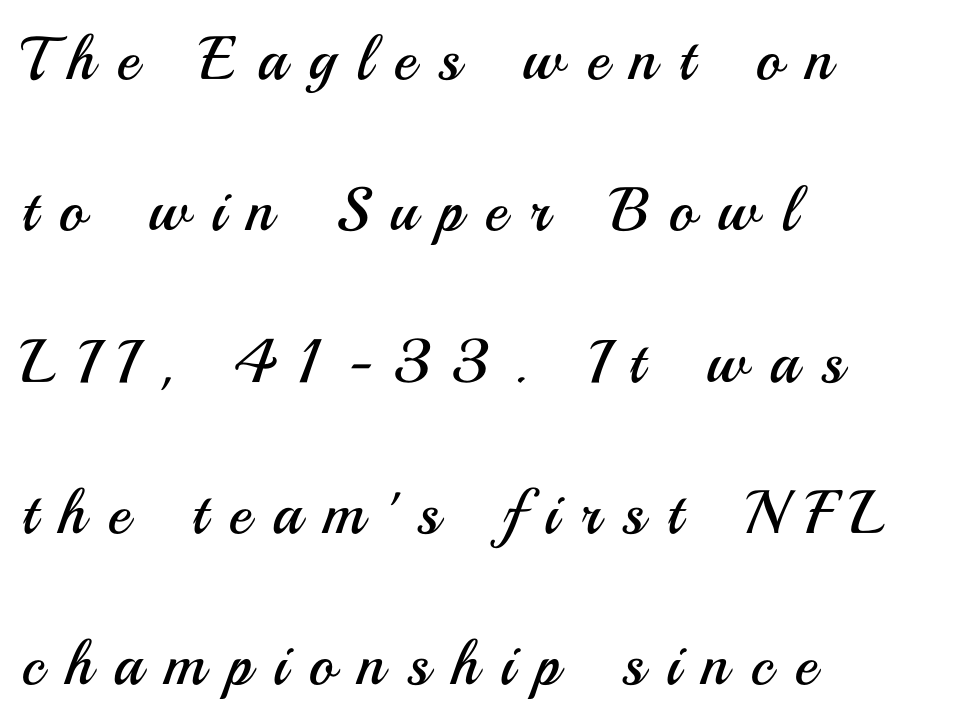
Q: Is the text bold? A: No.
Q: Is the text italic (slanted)? A: Yes.
Q: Is the typeface a serif or a sans-serif typeface? A: Sans-serif.
Q: Is the text underlined? A: No.
Q: How is the paragraph aligned? A: Left-aligned.
Q: Is the spacing between letters normal or unusually wide? A: Unusually wide.
Q: Is the spacing between lines tight, normal or loose? A: Loose.
Q: Width (condensed, normal, or wide)? A: Normal.
Q: Stroke contrast? A: Medium.
Q: x-height? A: Small.
Q: Monospaced? A: No.
